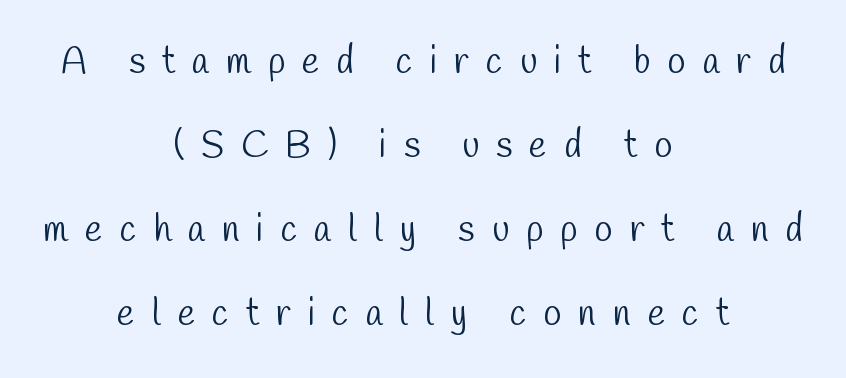
The image shows 37 px light, condensed sans-serif type; set centered, loose line spacing (2.27x), unusually wide letter spacing (+0.46 em), not underlined; low stroke contrast and a medium x-height.
